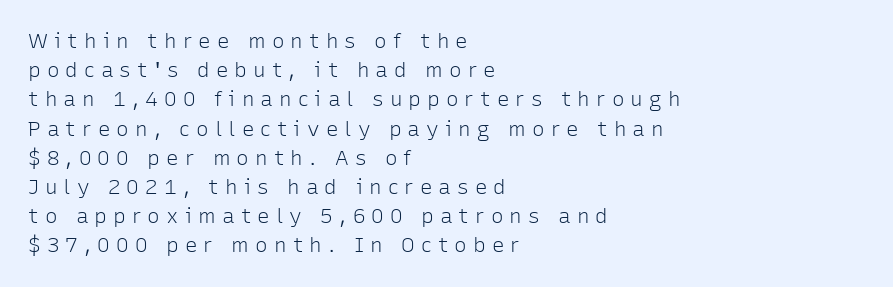
Q: Is the text bold? A: No.
Q: Is the text italic (slanted)? A: No, it is upright.
Q: Is the text underlined? A: No.
Q: How is the paragraph aligned? A: Left-aligned.
Q: Is the spacing between letters normal or unusually wide? A: Unusually wide.
Q: Is the spacing between lines tight, normal or loose? A: Normal.
